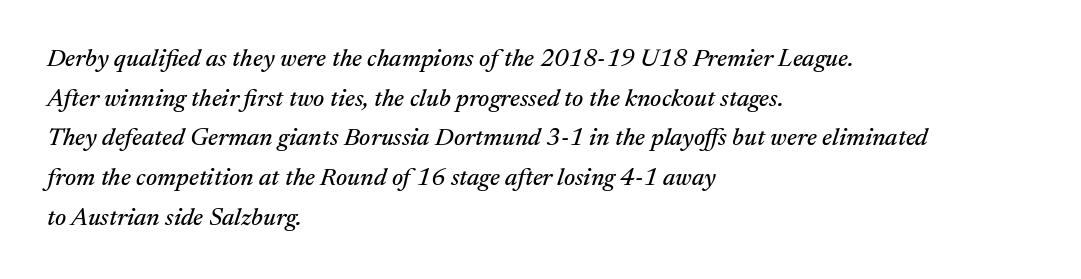
Rule under the text: the space is simply empty. Nothing unusual about the tracking: characters are spaced as the font intends. The setting favours the left margin, as ordinary paragraphs usually do. Slanted lettering throughout.
